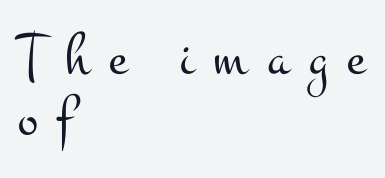
Horizontally, the lines are justified to the leading edge only. Baseline-to-baseline distance is barely more than the letter height. Descenders hang freely into open space.
